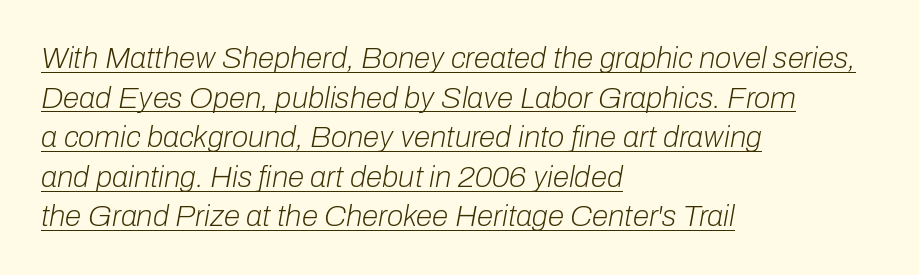
Q: Is the text bold? A: No.
Q: Is the text italic (slanted)? A: Yes, it leans right by about 10 degrees.
Q: Is the text underlined? A: Yes.
Q: How is the paragraph aligned? A: Left-aligned.
Q: Is the spacing between letters normal or unusually wide? A: Normal.
Q: Is the spacing between lines tight, normal or loose? A: Normal.
Q: Width (condensed, normal, or wide)? A: Normal.
Q: Stroke contrast? A: Low.
Q: x-height? A: Medium.
Q: Monospaced? A: No.
